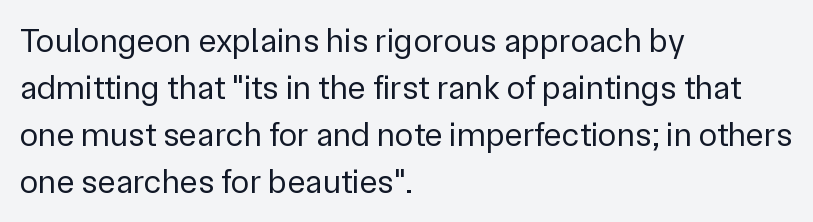
Normally led — the rows are evenly, conventionally spaced. The font is comparable to plain body text, perhaps lighter. You can tell it's not italic because the verticals are truly vertical. Each word holds together tightly as a unit, with standard inter-letter gaps. The rendering uses natural spacing where letterforms have individual widths.
